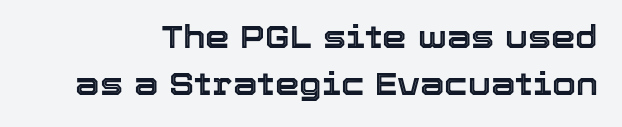
The image shows 31 px text type, upright; set normal line spacing (1.52x), normal letter spacing, not underlined; a medium x-height.
